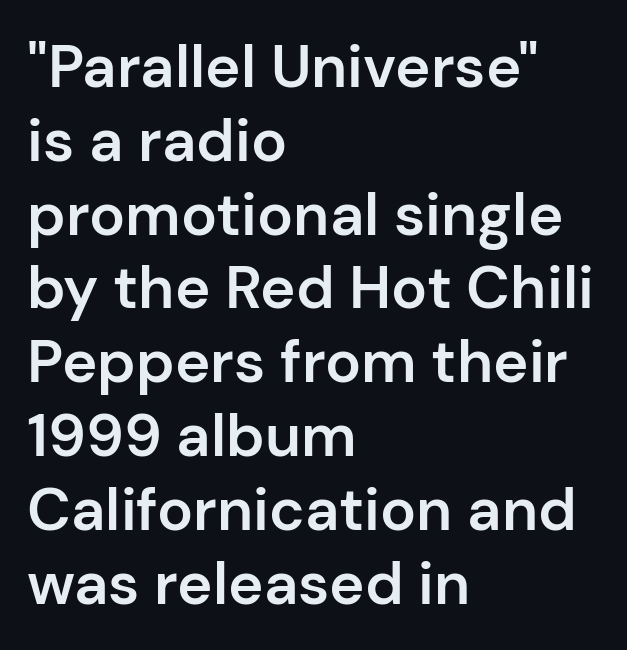
Visually the block forms a straight wall on the left and a jagged coastline on the right. You can tell from the bare stems that sans-serif type was used. Firm but not heavy-handed strokes: this text is semibold. A typesetter would call this proportional, since set widths differ per character. Vertical strokes here are truly vertical. Check the space under the baseline: it is left empty.
